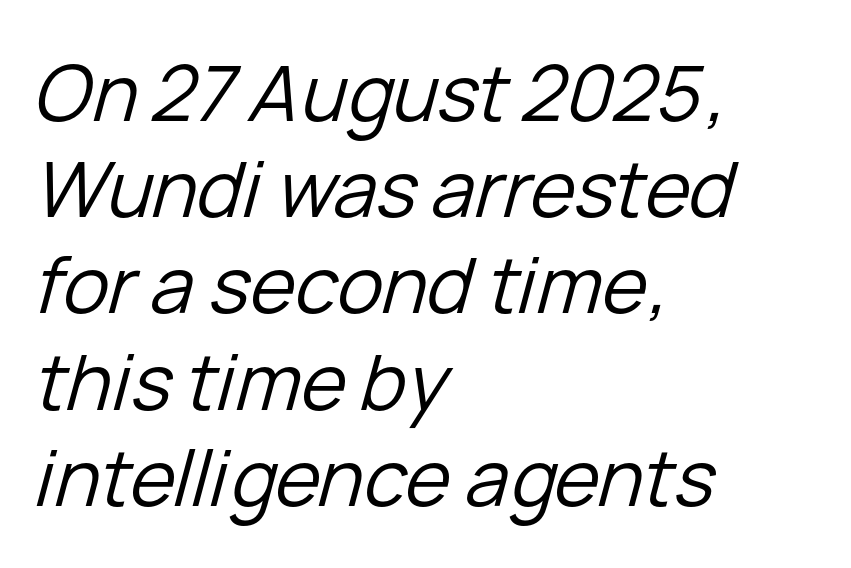
A student would call this left alignment; a typographer would say flush left, rag right. Honestly, the row spacing looks completely unremarkable. Descender tails drop into unmarked territory. Do the characters align in a grid? No, the font is proportional. Designer's note — italics engaged.
